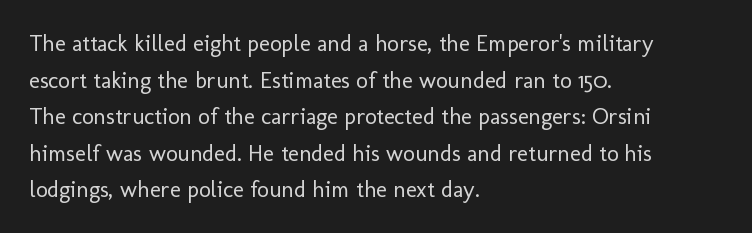
{"italic": "no", "bold": "no", "underline": "no", "align": "left", "line_spacing": "normal", "line_spacing_ratio": 1.59, "letter_spacing": "normal", "letter_spacing_em": 0.0, "glyph_px": 23}
